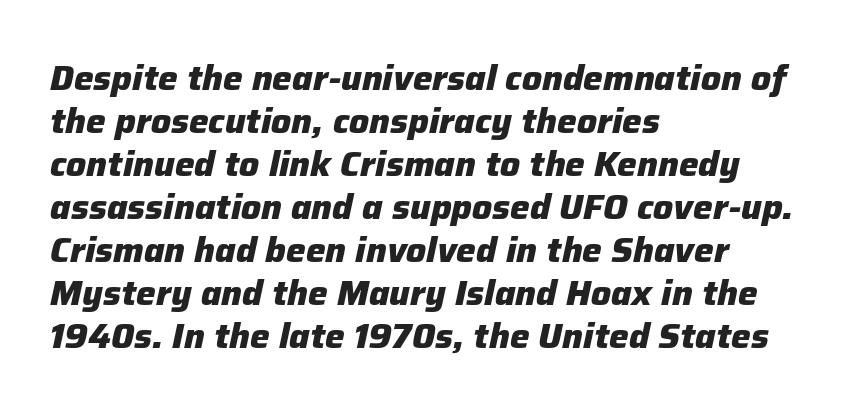
The foot of each line stays bare and open. Short note: letters normally spaced. When letters slant like this, we call the style italic. Horizontally, the lines are justified to the leading edge only.
